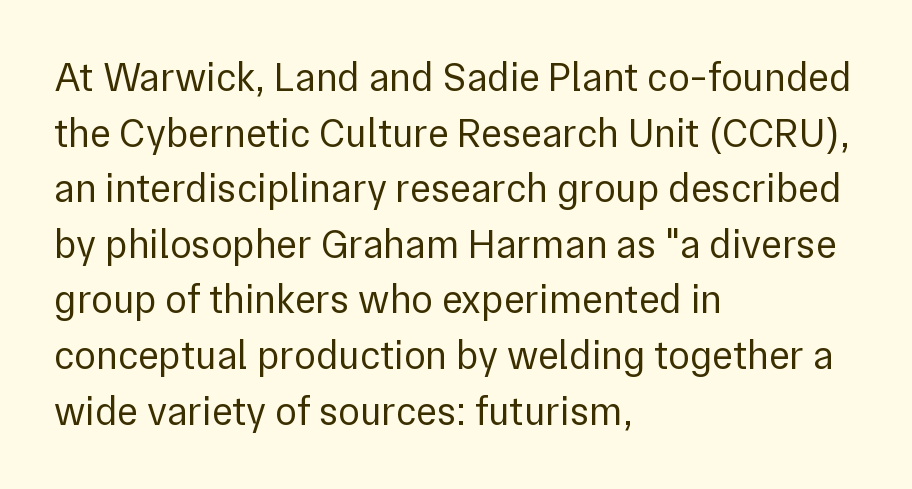
Caption: standard tracking, unaltered. The specimen omits any rule beneath the text block's lines. Posture: upright roman. Serifs: no, the terminals of the letterforms are clean. Varying glyph widths throughout — classic text-font behaviour. Left-aligned paragraph, ragged on the right.
